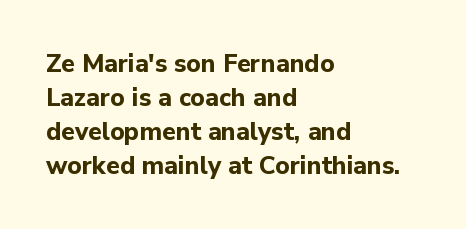
The image shows 25 px bold type, upright; set left-aligned, normal line spacing (1.36x), normal letter spacing, not underlined.
